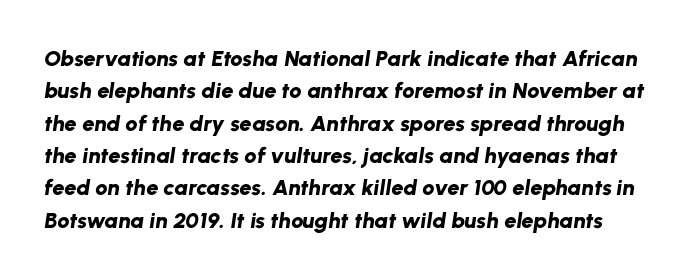
Q: Is the text bold? A: Yes.
Q: Is the text italic (slanted)? A: Yes, it leans right by about 8 degrees.
Q: Is the text underlined? A: No.
Q: Is the spacing between letters normal or unusually wide? A: Normal.
Q: Is the spacing between lines tight, normal or loose? A: Normal.
